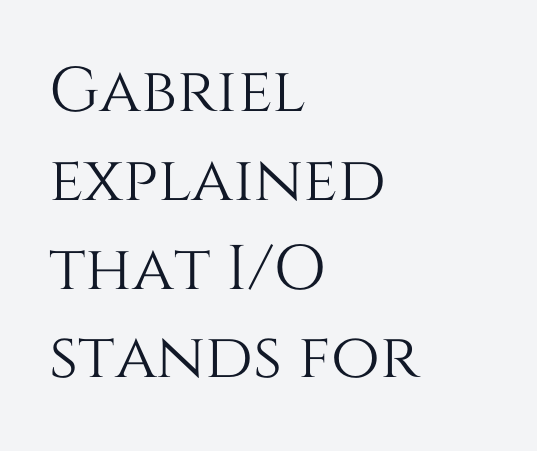
The image shows 63 px text type, upright; set left-aligned, normal line spacing (1.41x), normal letter spacing, not underlined; medium stroke contrast and a large x-height.
